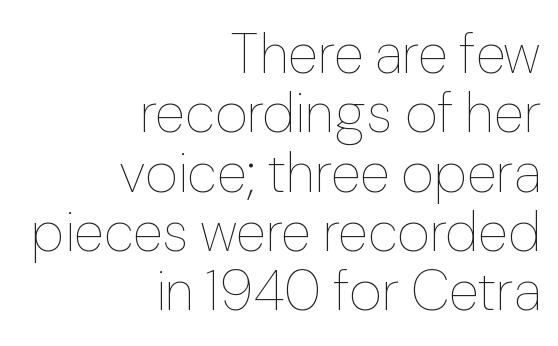
{"italic": "no", "bold": "no", "weight": "thin", "width": "normal", "stroke_contrast": "low", "x_height": "medium", "monospaced": "no", "underline": "no", "align": "right", "line_spacing": "tight", "line_spacing_ratio": 1.06, "letter_spacing": "normal", "letter_spacing_em": 0.0, "glyph_px": 56}
